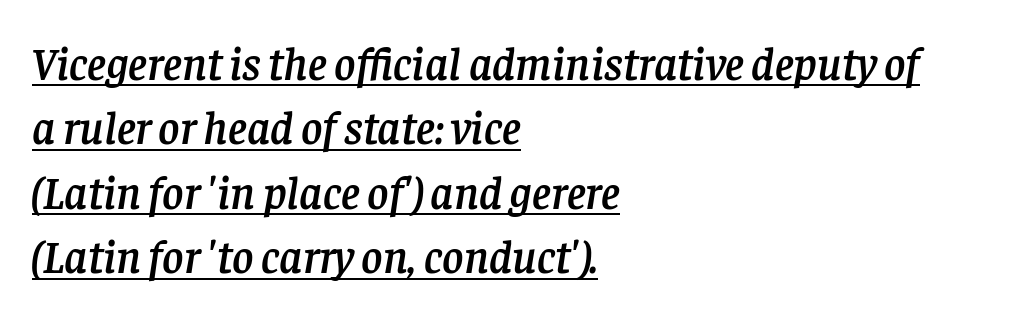
Q: Is the text italic (slanted)? A: Yes, it leans right by about 8 degrees.
Q: Is the typeface a serif or a sans-serif typeface? A: Serif.
Q: Is the text underlined? A: Yes.
Q: How is the paragraph aligned? A: Left-aligned.
Q: Is the spacing between letters normal or unusually wide? A: Normal.
Q: Is the spacing between lines tight, normal or loose? A: Normal.
Q: Width (condensed, normal, or wide)? A: Normal.
Q: Stroke contrast? A: Low.
Q: x-height? A: Large.
Q: Monospaced? A: No.
